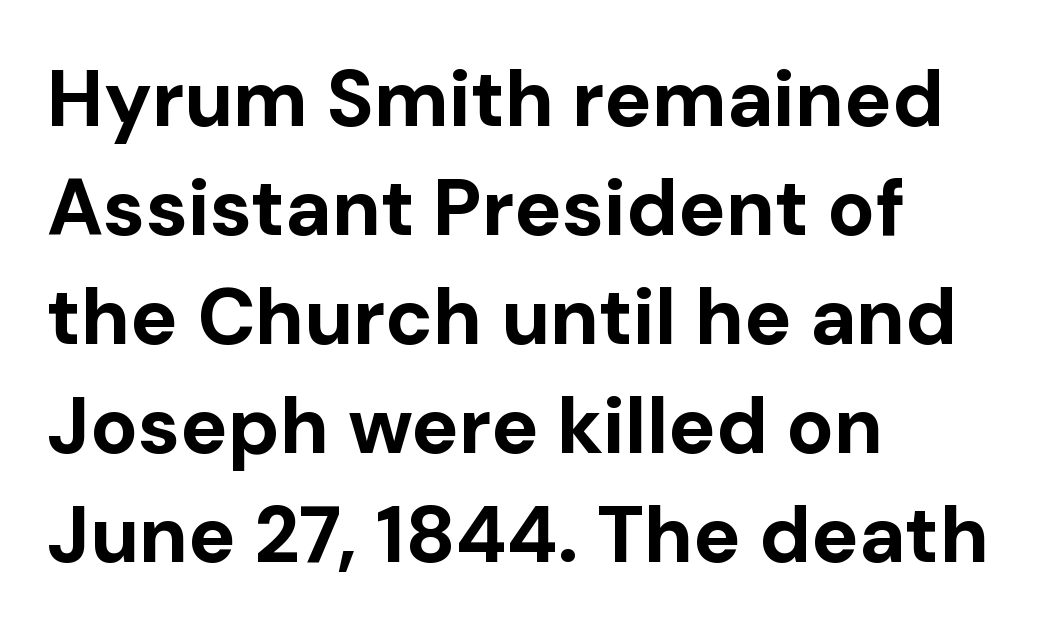
In terms of weight, the rendering is a true, heavy bold. Bare-footed words on every line. Font category for this specimen: sans-serif. Evenly set lines give the paragraph a standard silhouette.
